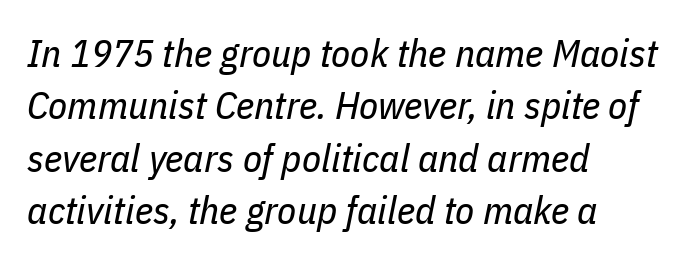
The image shows 39 px regular-weight, condensed type, italic (leaning right); set left-aligned, normal line spacing (1.34x), normal letter spacing, not underlined; low stroke contrast and a medium x-height.
